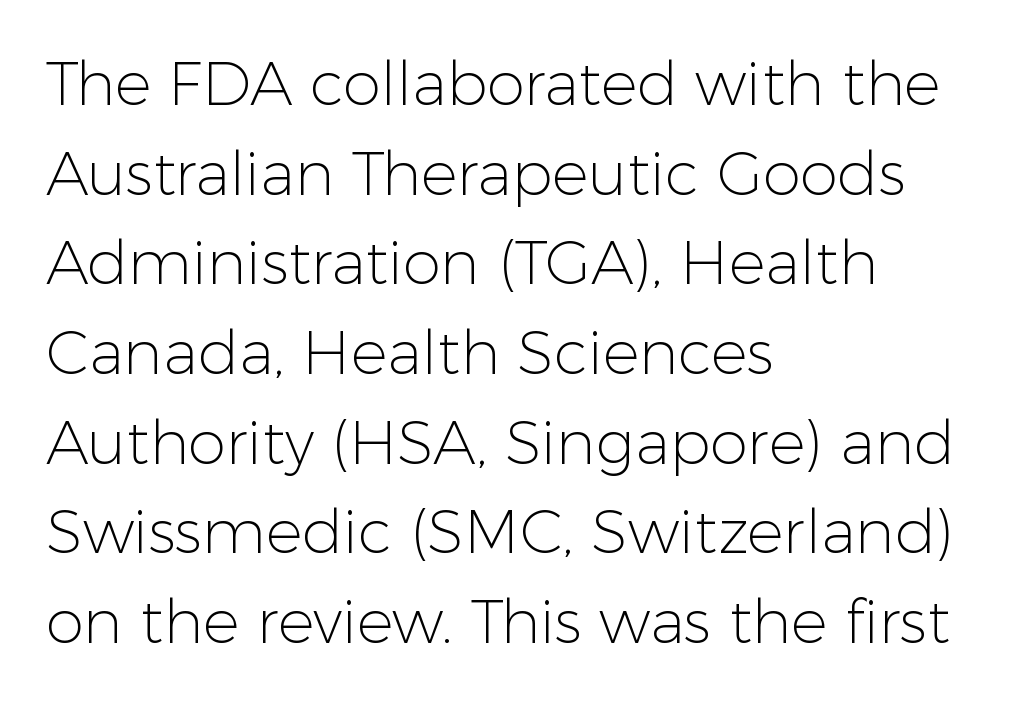
Q: Is the text bold? A: No.
Q: Is the text italic (slanted)? A: No, it is upright.
Q: Is the typeface a serif or a sans-serif typeface? A: Sans-serif.
Q: Is the text underlined? A: No.
Q: How is the paragraph aligned? A: Left-aligned.
Q: Is the spacing between letters normal or unusually wide? A: Normal.
Q: Is the spacing between lines tight, normal or loose? A: Normal.
Q: Width (condensed, normal, or wide)? A: Normal.
Q: Stroke contrast? A: Low.
Q: x-height? A: Medium.
Q: Monospaced? A: No.
